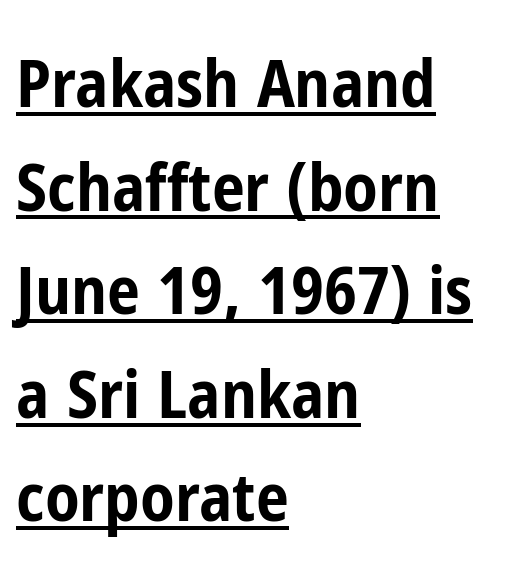
Interline gaps are of average width in this sample. Chunky letters — that's bold for sure. The setting favours the left margin, as ordinary paragraphs usually do. Each letter keeps its own natural width here, so spacing adapts to shape. Examine the stroke ends and you'll find no serifs. The lettering is marked with a stroke running underneath it.
